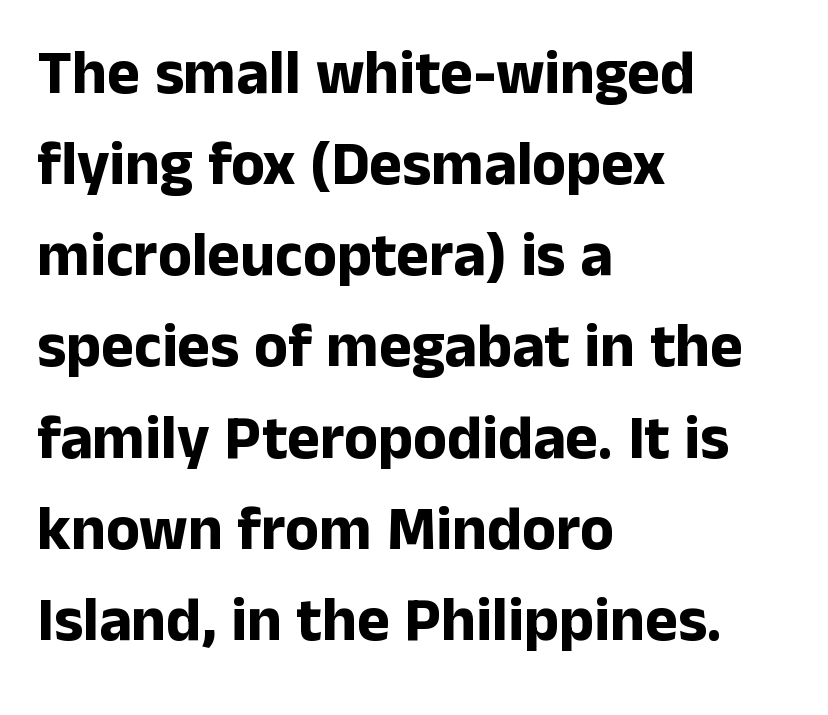
The image shows 62 px bold sans-serif type, upright; set left-aligned, normal line spacing (1.47x), normal letter spacing, not underlined; low stroke contrast and a medium x-height.
